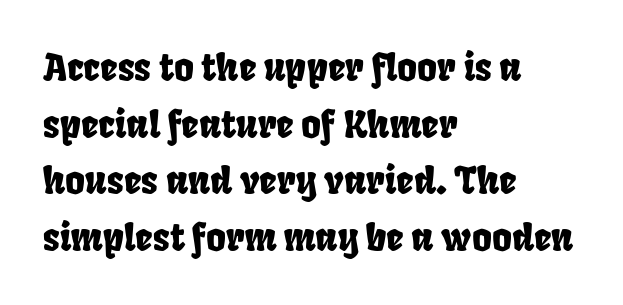
The typeface chosen for these lines omits serifs. Each letter keeps its own natural width here, so spacing adapts to shape. Interline gaps are of average width in this sample. The lines are quadded left. The space directly below the letters is spotless.
